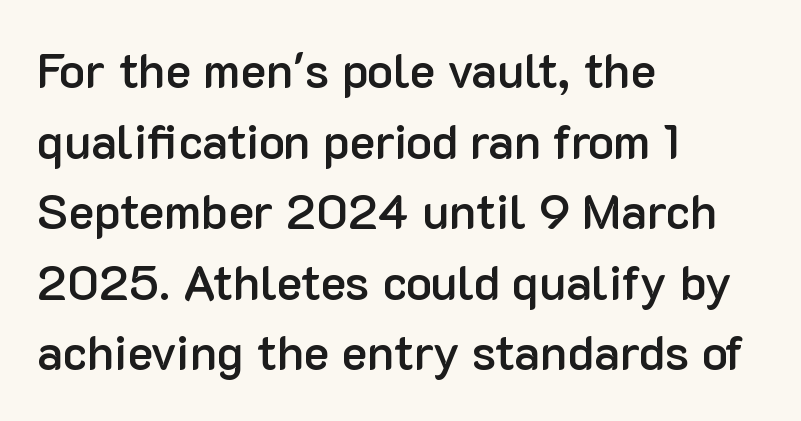
Grotesque or geometric, the face here clearly has no serifs. Students, this is semibold: more ink than regular, less than bold. Characters remain perfectly vertical along every line. Tracking value appears to be zero — textbook default spacing.
